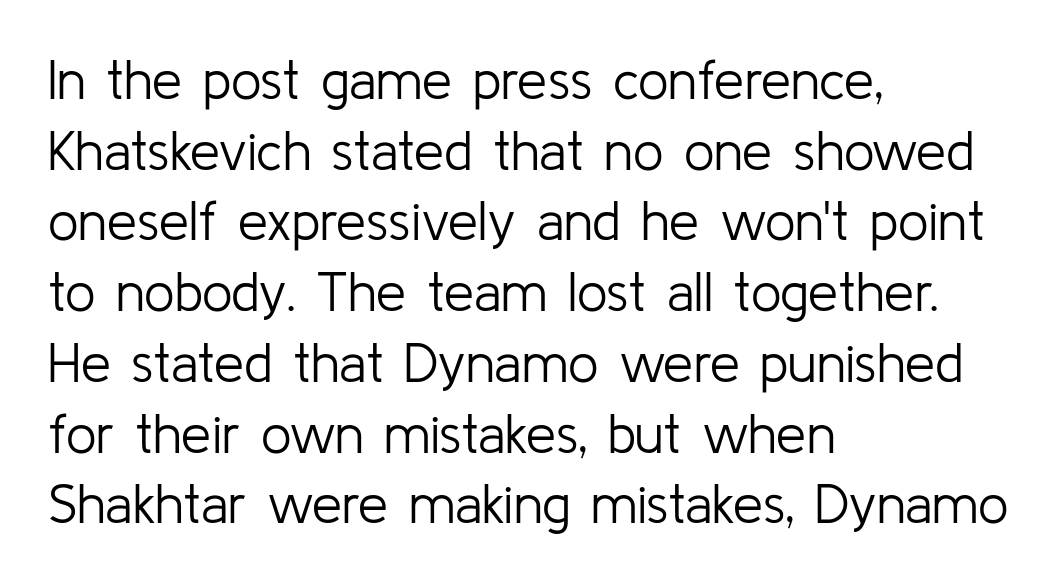
{"serif": "no", "italic": "no", "bold": "no", "weight": "light", "width": "normal", "stroke_contrast": "low", "x_height": "medium", "monospaced": "no", "underline": "no", "align": "left", "line_spacing": "normal", "line_spacing_ratio": 1.31, "letter_spacing": "normal", "letter_spacing_em": 0.0, "glyph_px": 54}
